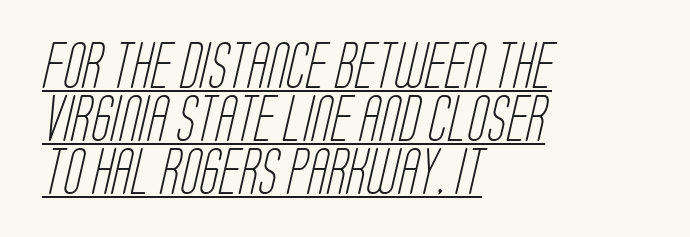
Q: Is the text bold? A: No.
Q: Is the typeface a serif or a sans-serif typeface? A: Sans-serif.
Q: Is the text underlined? A: Yes.
Q: How is the paragraph aligned? A: Left-aligned.
Q: Is the spacing between letters normal or unusually wide? A: Normal.
Q: Is the spacing between lines tight, normal or loose? A: Tight.
Q: Width (condensed, normal, or wide)? A: Condensed.
Q: Stroke contrast? A: Low.
Q: x-height? A: Large.
Q: Monospaced? A: No.
